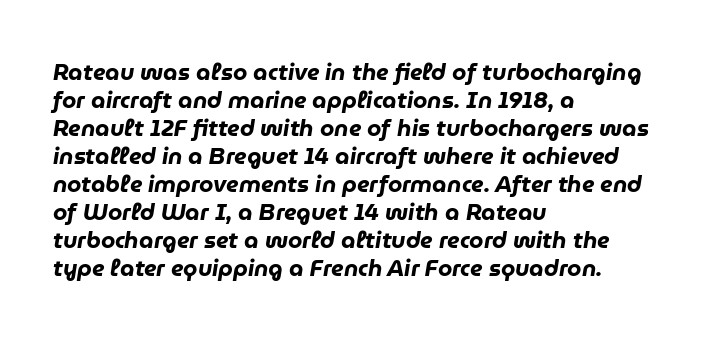
Q: Is the text bold? A: Yes.
Q: Is the text italic (slanted)? A: Yes, it leans right by about 9 degrees.
Q: Is the text underlined? A: No.
Q: How is the paragraph aligned? A: Left-aligned.
Q: Is the spacing between letters normal or unusually wide? A: Normal.
